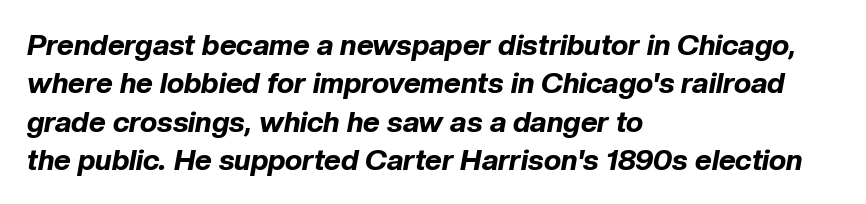
{"italic": "yes", "lean": "right", "slant_degrees": 10, "bold": "yes", "weight": "bold", "width": "normal", "stroke_contrast": "low", "x_height": "medium", "monospaced": "no", "underline": "no", "align": "left", "line_spacing": "normal", "line_spacing_ratio": 1.32, "letter_spacing": "normal", "letter_spacing_em": 0.0, "glyph_px": 29}
